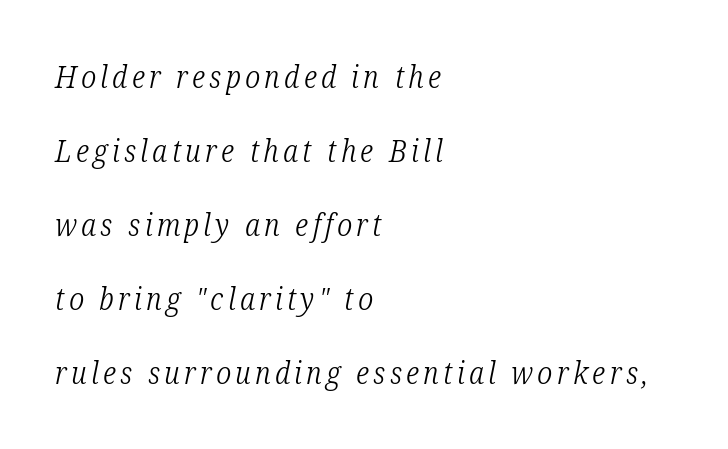
This sample trades compactness for vertical openness between lines. The text block is weighted toward the left margin, trailing off unevenly rightward. A bare baseline throughout the passage. The glyphs in this specimen are seriffed. Italic? Definitely — the glyphs are oblique. Character widths vary here, with narrow letters taking less room than wide ones.
